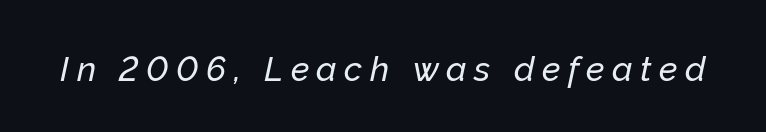
The strip under each line holds only bare page. Think of a printed novel: that variable character pitch is what you see here. It's the slanting kind of type. Honestly, the letter spacing is so wide it's the main thing you notice.
